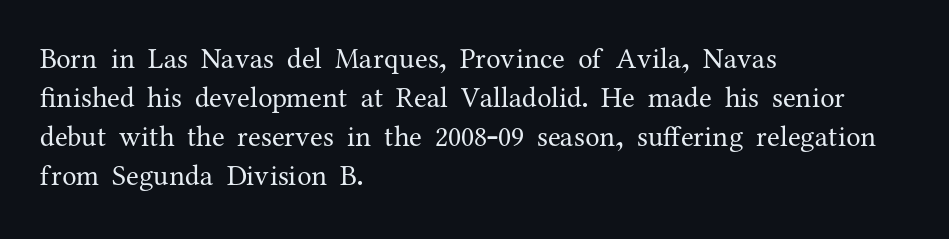
The foot of each line stays bare and open. Is the type heavy? It reads as light-to-regular instead. In CSS terms this would be text-align: left. These lines are rendered in a variable-pitch font. The text was rendered using a seriffed face with decorative stroke endings. If you drew a line through each stem, it would be perfectly vertical.
